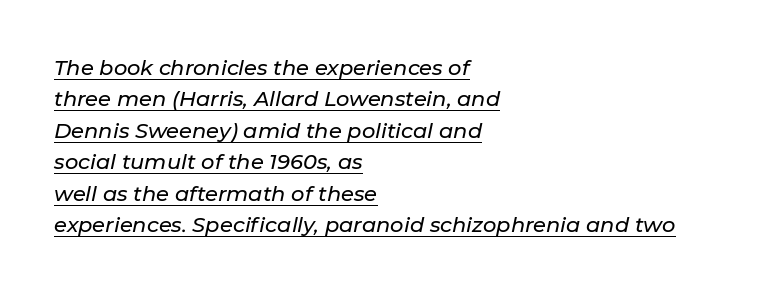
The image shows 21 px text type, italic (leaning right); set left-aligned, normal line spacing (1.5x), normal letter spacing, underlined.
